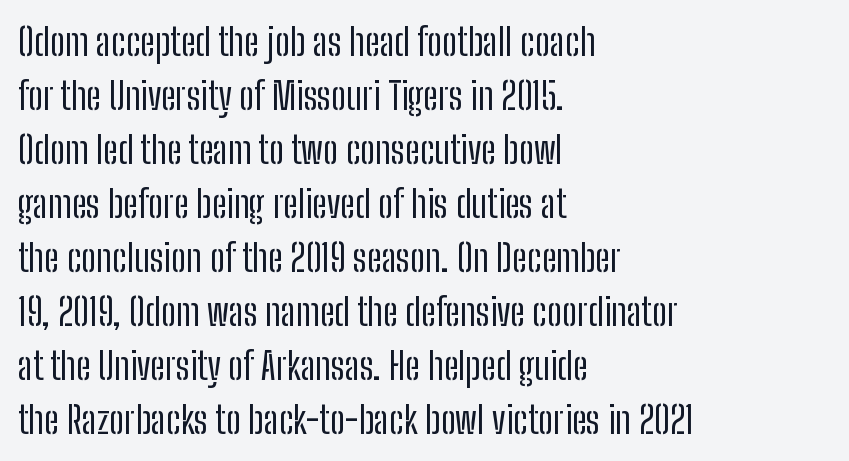
The image shows 38 px regular-weight, condensed sans-serif type, upright; set left-aligned, normal line spacing (1.42x), normal letter spacing, not underlined; low stroke contrast and a medium x-height.
